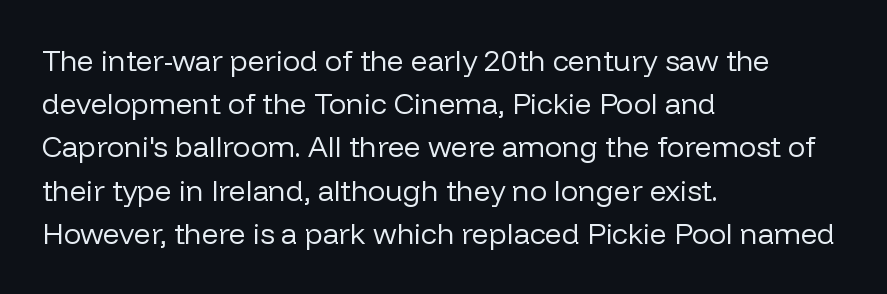
{"serif": "no", "italic": "no", "bold": "no", "weight": "regular", "width": "normal", "stroke_contrast": "low", "x_height": "medium", "monospaced": "no", "underline": "no", "align": "left", "line_spacing": "normal", "line_spacing_ratio": 1.49, "letter_spacing": "normal", "letter_spacing_em": 0.0, "glyph_px": 29}
